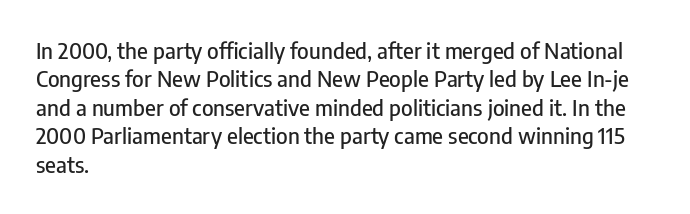
Does extra space separate the letters? No, they use regular spacing. Rows of type keep a routine distance in the vertical direction. Descender tails drop into unmarked territory. No italicization has been applied; the sample stays upright.
